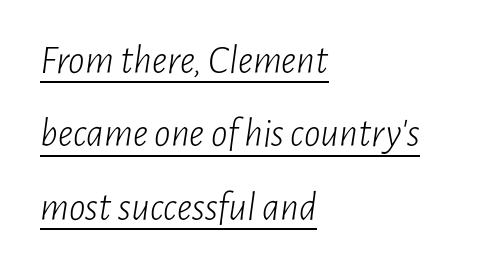
Designer's note — italics engaged. Caption: standard tracking, unaltered. This reads as an unemphasized weight, regular at the heaviest. The passage is arranged the way most books set body copy — flush left.
